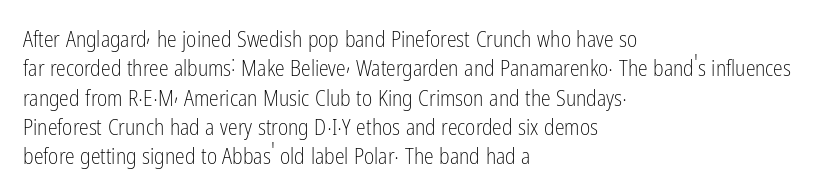
The image shows 22 px text type, upright; set left-aligned, normal line spacing (1.33x), normal letter spacing, not underlined.
